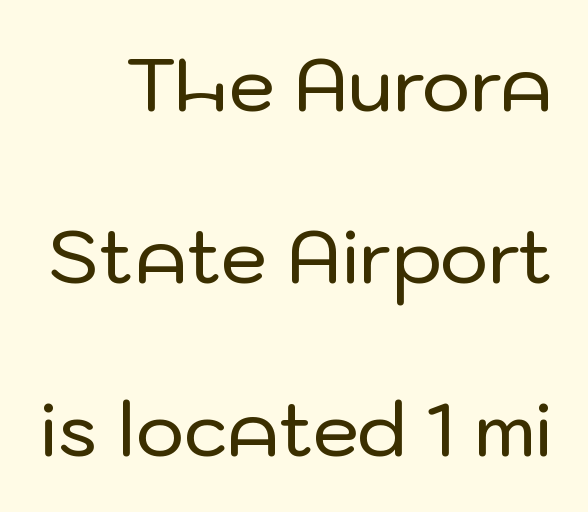
Q: Is the text italic (slanted)? A: No, it is upright.
Q: Is the typeface a serif or a sans-serif typeface? A: Sans-serif.
Q: Is the text underlined? A: No.
Q: Is the spacing between letters normal or unusually wide? A: Normal.
Q: Is the spacing between lines tight, normal or loose? A: Loose.
Q: Width (condensed, normal, or wide)? A: Normal.
Q: Stroke contrast? A: Low.
Q: x-height? A: Medium.
Q: Monospaced? A: No.
